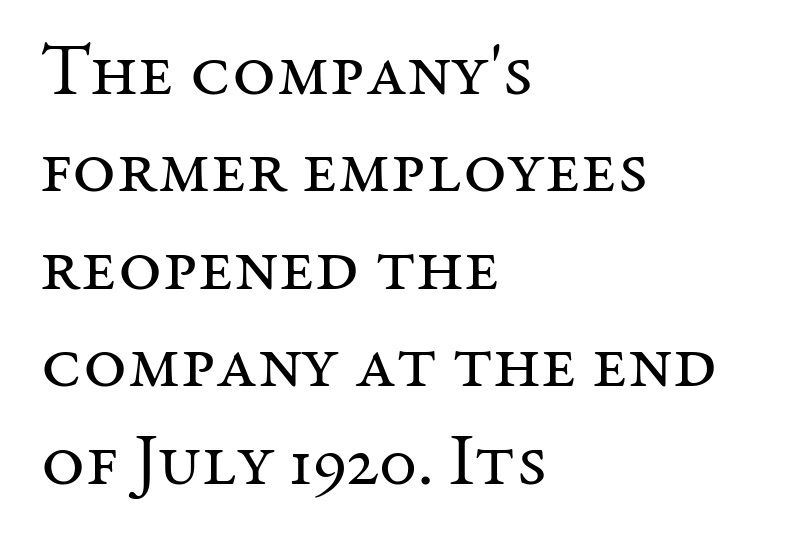
{"serif": "yes", "italic": "no", "bold": "no", "weight": "regular", "width": "normal", "stroke_contrast": "medium", "x_height": "medium", "monospaced": "no", "underline": "no", "align": "left", "line_spacing": "normal", "line_spacing_ratio": 1.3, "letter_spacing": "normal", "letter_spacing_em": 0.0, "glyph_px": 75}
